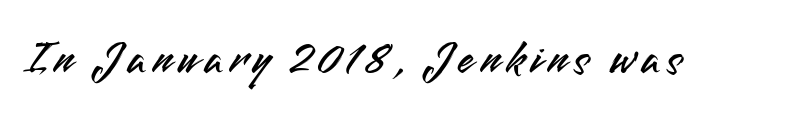
Q: Is the text italic (slanted)? A: Yes.
Q: Is the typeface a serif or a sans-serif typeface? A: Sans-serif.
Q: Is the text underlined? A: No.
Q: Width (condensed, normal, or wide)? A: Normal.
Q: Stroke contrast? A: Medium.
Q: x-height? A: Small.
Q: Monospaced? A: No.
